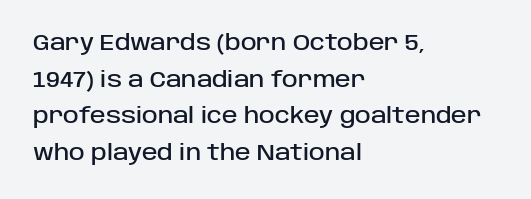
Q: Is the text italic (slanted)? A: No, it is upright.
Q: Is the text underlined? A: No.
Q: How is the paragraph aligned? A: Left-aligned.
Q: Is the spacing between letters normal or unusually wide? A: Normal.
